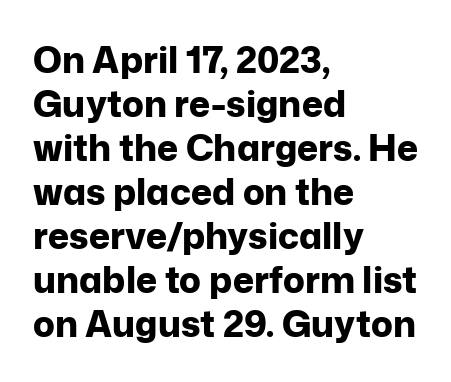
Every letter is thick-stroked: bold, no question. Visually the block forms a straight wall on the left and a jagged coastline on the right. Posture: vertical. The passage shown is typed in a proportional face where columns would drift. Look at the tracking — it's just the regular setting, nothing added.
